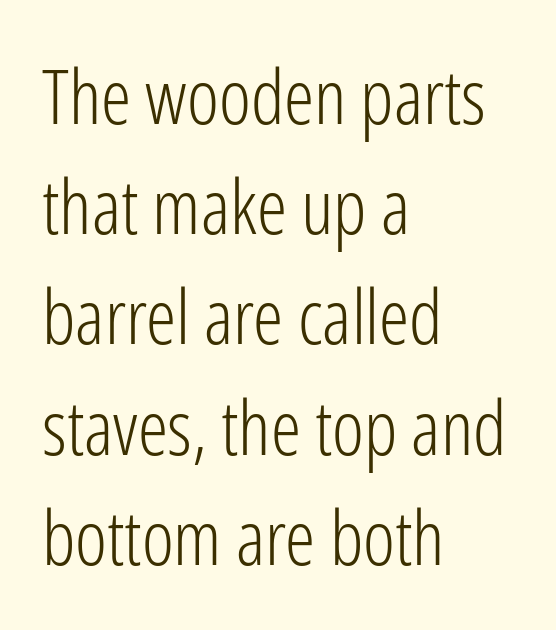
The image shows 76 px light, condensed sans-serif type, upright; set left-aligned, normal line spacing (1.45x), normal letter spacing, not underlined; low stroke contrast and a medium x-height.
